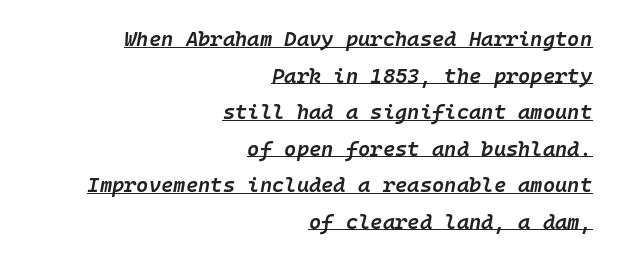
{"italic": "yes", "lean": "right", "slant_degrees": 10, "bold": "semi", "underline": "yes", "align": "right", "line_spacing_ratio": 1.74, "letter_spacing": "normal", "letter_spacing_em": 0.0, "glyph_px": 21}
